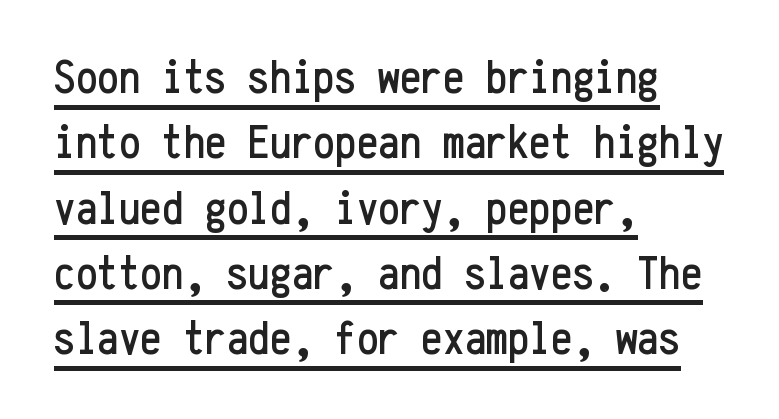
The image shows 48 px condensed sans-serif type, upright, monospaced; set left-aligned, normal line spacing (1.36x), normal letter spacing, underlined; low stroke contrast and a medium x-height.
